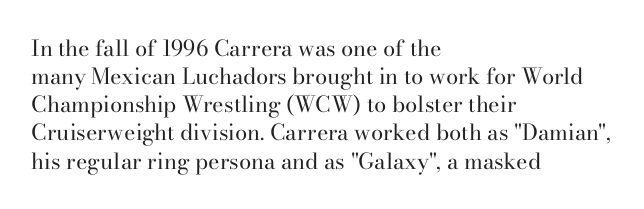
Normally led — the rows are evenly, conventionally spaced. Underlining? Definitely not there. The axis of the letterforms is exactly vertical. The passage is arranged the way most books set body copy — flush left. Default kerning and tracking; the words read as compact shapes.
